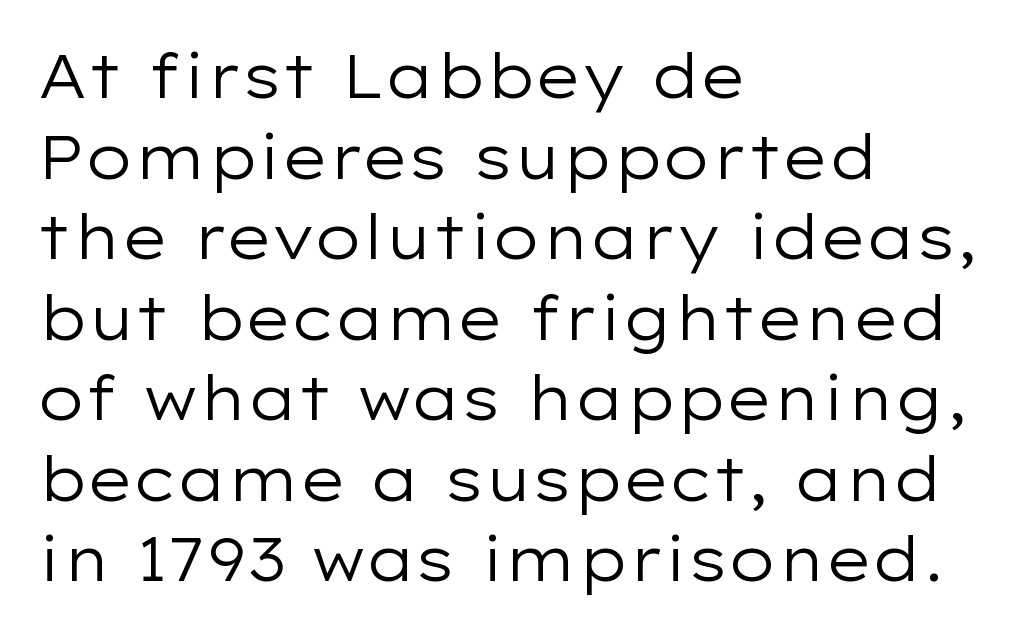
Q: Is the text bold? A: No.
Q: Is the text italic (slanted)? A: No, it is upright.
Q: Is the typeface a serif or a sans-serif typeface? A: Sans-serif.
Q: Is the text underlined? A: No.
Q: How is the paragraph aligned? A: Left-aligned.
Q: Is the spacing between letters normal or unusually wide? A: Normal.
Q: Is the spacing between lines tight, normal or loose? A: Normal.
Q: Width (condensed, normal, or wide)? A: Wide.
Q: Stroke contrast? A: Low.
Q: x-height? A: Medium.
Q: Monospaced? A: No.
